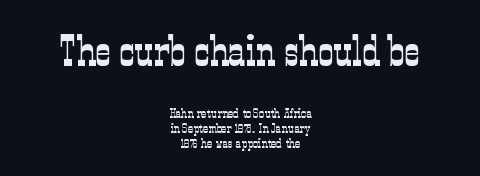
The image shows 43 px light, condensed serif type, upright; set centered, tight line spacing (1.06x), normal letter spacing, not underlined; the first (top) block is 3.07x larger; low stroke contrast and a medium x-height.
